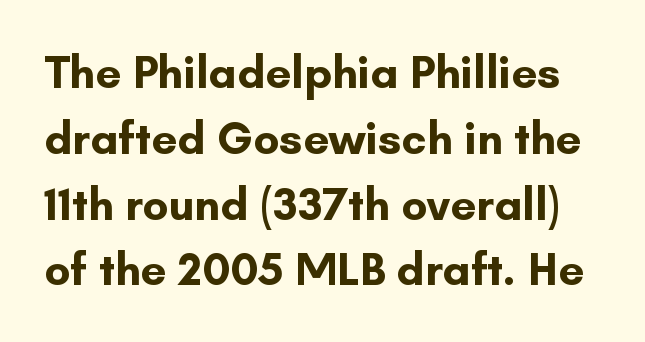
Character widths vary here, with narrow letters taking less room than wide ones. Type style note: lacks serifs. The font is running at its bold setting. Default kerning and tracking; the words read as compact shapes. In terms of leading, this rendering sits right in the middle. The words here are not underlined.
